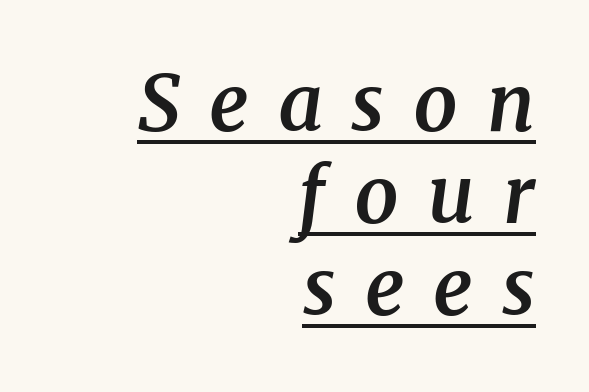
The image shows 78 px semibold serif type, italic (leaning right); set right-aligned, line spacing 1.18x, unusually wide letter spacing (+0.37 em), underlined; medium stroke contrast and a medium x-height.
